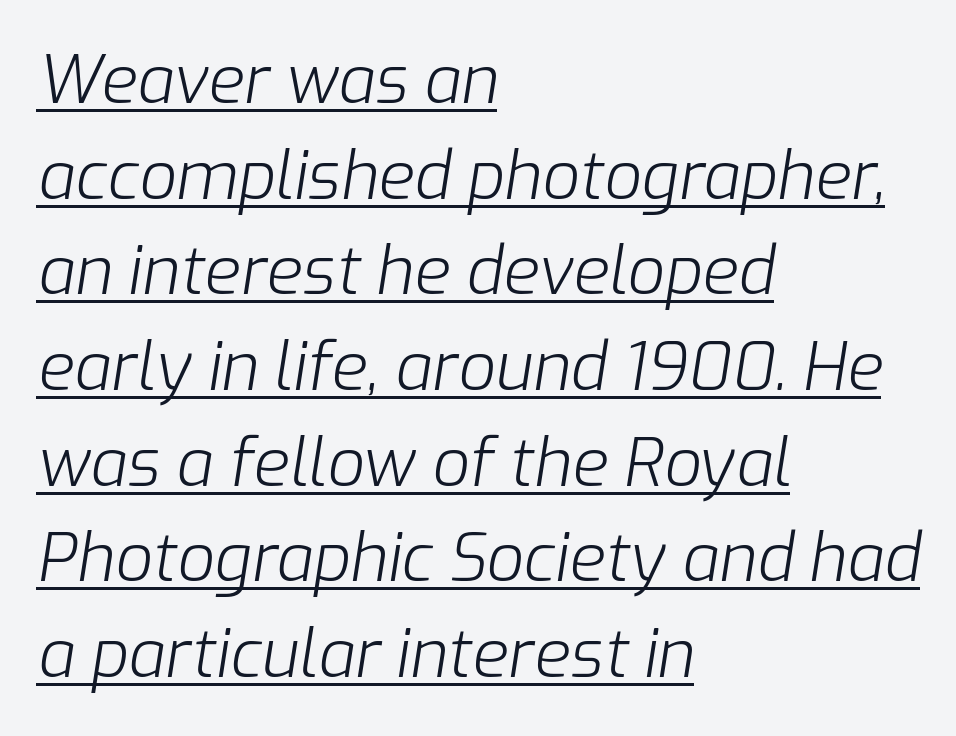
Q: Is the text bold? A: No.
Q: Is the text italic (slanted)? A: Yes, it leans right by about 9 degrees.
Q: Is the text underlined? A: Yes.
Q: How is the paragraph aligned? A: Left-aligned.
Q: Is the spacing between letters normal or unusually wide? A: Normal.
Q: Is the spacing between lines tight, normal or loose? A: Normal.
Q: Width (condensed, normal, or wide)? A: Normal.
Q: Stroke contrast? A: Low.
Q: x-height? A: Medium.
Q: Monospaced? A: No.
